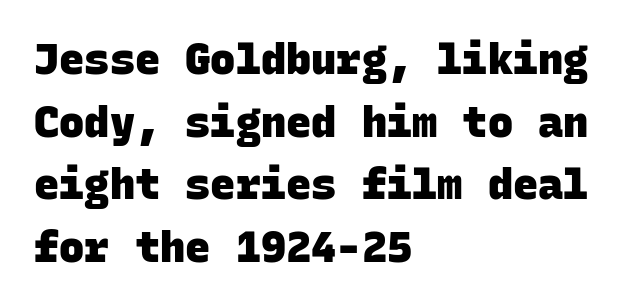
These lines are composed in type without serifs. Only glyphs here, with clear space below each row. The passage shown is typed in a monospace face where columns stay perfectly aligned. Does extra space separate the letters? No, they use regular spacing. Typesetter's note: full bold, strokes at maximum text heaviness. Vertically, the passage feels balanced, rows spaced as you'd expect.
